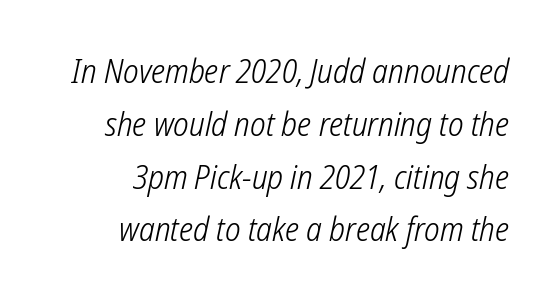
Q: Is the text bold? A: No.
Q: Is the typeface a serif or a sans-serif typeface? A: Sans-serif.
Q: Is the text underlined? A: No.
Q: How is the paragraph aligned? A: Right-aligned.
Q: Is the spacing between letters normal or unusually wide? A: Normal.
Q: Is the spacing between lines tight, normal or loose? A: Normal.
Q: Width (condensed, normal, or wide)? A: Condensed.
Q: Stroke contrast? A: Low.
Q: x-height? A: Medium.
Q: Monospaced? A: No.
